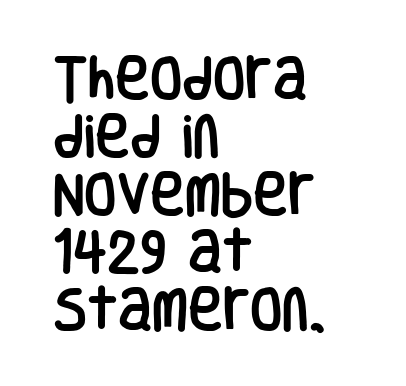
{"serif": "no", "italic": "no", "width": "condensed", "stroke_contrast": "low", "x_height": "large", "monospaced": "no", "underline": "no", "align": "left", "line_spacing_ratio": 1.23, "letter_spacing": "normal", "letter_spacing_em": 0.0, "glyph_px": 47}
